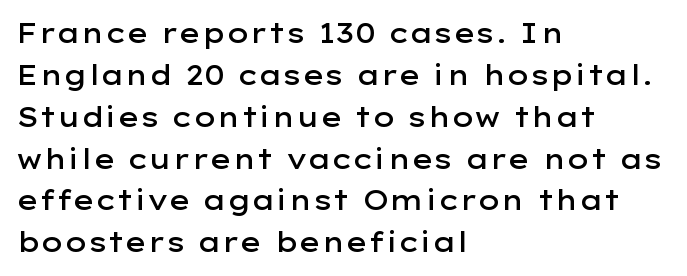
Q: Is the text bold? A: Semi-bold.
Q: Is the text italic (slanted)? A: No, it is upright.
Q: Is the text underlined? A: No.
Q: How is the paragraph aligned? A: Left-aligned.
Q: Is the spacing between letters normal or unusually wide? A: Normal.
Q: Is the spacing between lines tight, normal or loose? A: Normal.
